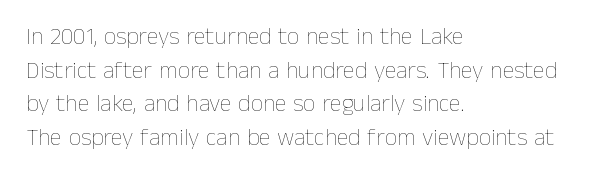
The image shows 24 px text type, upright; set left-aligned, normal line spacing (1.4x), normal letter spacing, not underlined.
